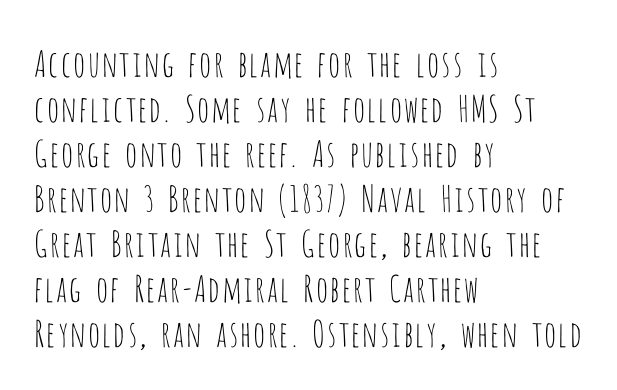
Spacing verdict: proportional, widths tailored to each character. Unlike italic type, these characters show no tilt at all. The horizontal fit of the characters is conventional and even. Type style note: lacks serifs. Every row of glyphs begins at an identical x-position on the left. Words float on clear page, feet unadorned.
